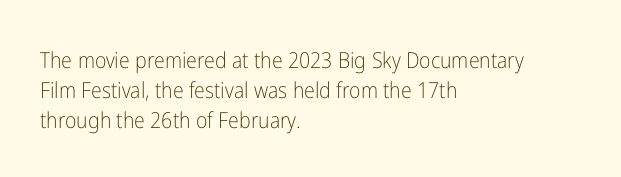
{"italic": "no", "bold": "no", "underline": "no", "align": "left", "line_spacing": "normal", "line_spacing_ratio": 1.37, "letter_spacing": "normal", "letter_spacing_em": 0.0, "glyph_px": 22}
